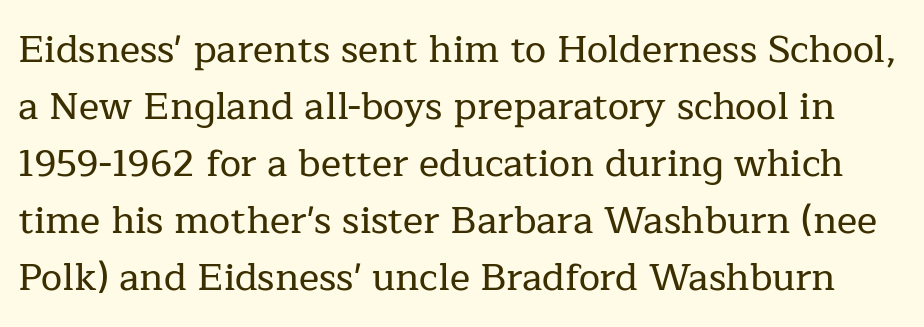
The image shows 38 px serif type, upright; set normal line spacing (1.5x), normal letter spacing, not underlined; low stroke contrast and a medium x-height.
